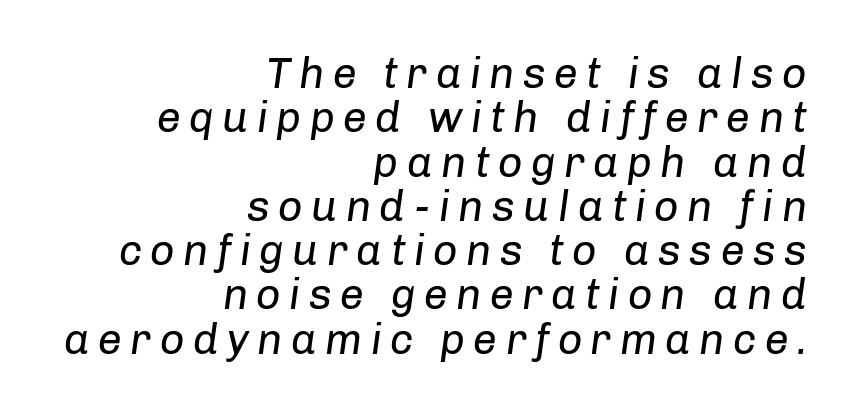
Q: Is the text bold? A: No.
Q: Is the text italic (slanted)? A: Yes, it leans right by about 8 degrees.
Q: Is the text underlined? A: No.
Q: How is the paragraph aligned? A: Right-aligned.
Q: Is the spacing between lines tight, normal or loose? A: Tight.
Q: Width (condensed, normal, or wide)? A: Normal.
Q: Stroke contrast? A: Low.
Q: x-height? A: Medium.
Q: Monospaced? A: No.
